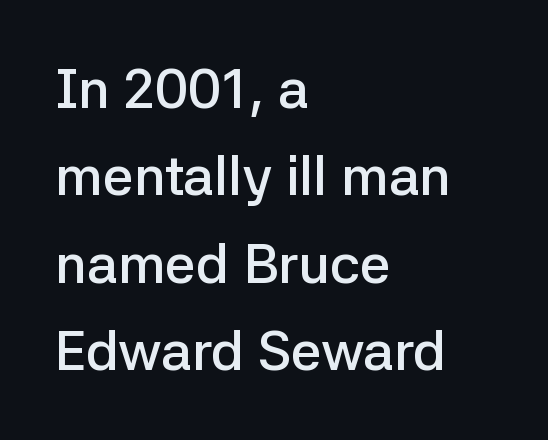
Whoever set this chose a conventional vertical rhythm. Descenders are the only things crossing below the line. The line texture is even and compact thanks to regular tracking. Style check: upright. The glyphs have the mass of a demibold cut, below bold. These lines are composed in type without serifs.
